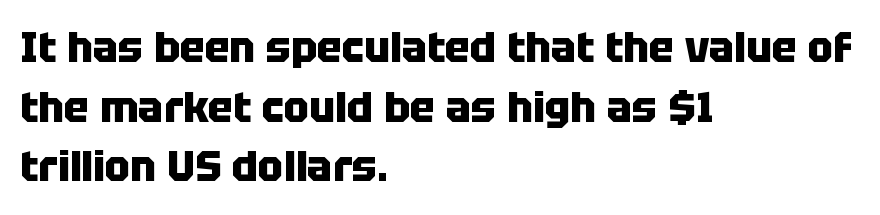
Q: Is the text bold? A: Yes.
Q: Is the text italic (slanted)? A: No, it is upright.
Q: Is the typeface a serif or a sans-serif typeface? A: Sans-serif.
Q: Is the text underlined? A: No.
Q: How is the paragraph aligned? A: Left-aligned.
Q: Is the spacing between letters normal or unusually wide? A: Normal.
Q: Is the spacing between lines tight, normal or loose? A: Normal.
Q: Width (condensed, normal, or wide)? A: Normal.
Q: Stroke contrast? A: Low.
Q: x-height? A: Large.
Q: Monospaced? A: No.
